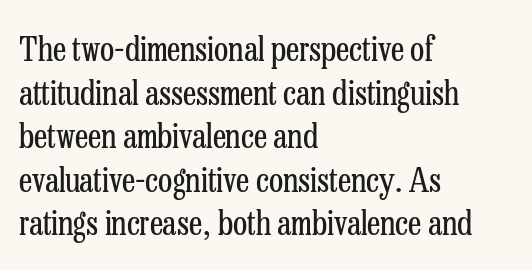
{"serif": "yes", "italic": "no", "bold": "no", "weight": "regular", "width": "condensed", "stroke_contrast": "low", "x_height": "medium", "monospaced": "no", "underline": "no", "align": "left", "line_spacing": "normal", "line_spacing_ratio": 1.32, "letter_spacing": "normal", "letter_spacing_em": 0.0, "glyph_px": 33}
